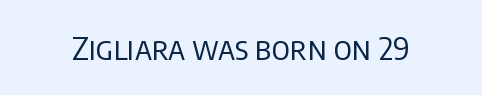
{"serif": "no", "italic": "no", "bold": "no", "weight": "regular", "width": "normal", "stroke_contrast": "low", "x_height": "large", "monospaced": "no", "underline": "no", "letter_spacing": "normal", "letter_spacing_em": 0.0, "glyph_px": 31}
